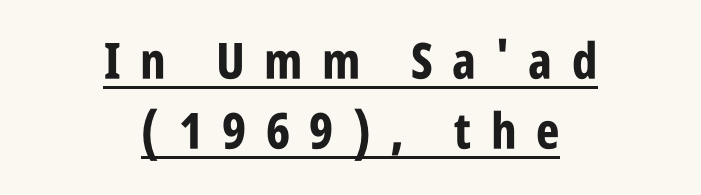
This is the regular roman posture of the typeface. Substantial extra tracking has been applied to these lines. Compared with undecorated copy, this sample adds a rule below the words. Do the characters align in a grid? No, the font is proportional. Heft: maximum for text — a bold.
